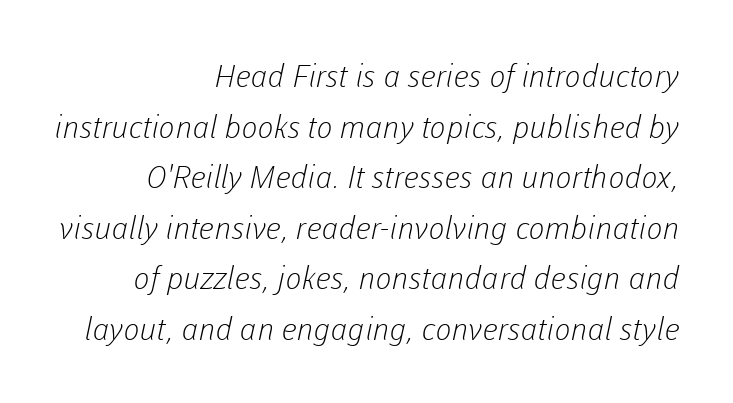
{"serif": "no", "bold": "no", "weight": "light", "width": "normal", "stroke_contrast": "low", "x_height": "medium", "monospaced": "no", "underline": "no", "align": "right", "line_spacing": "normal", "line_spacing_ratio": 1.63, "letter_spacing": "normal", "letter_spacing_em": 0.0, "glyph_px": 31}
